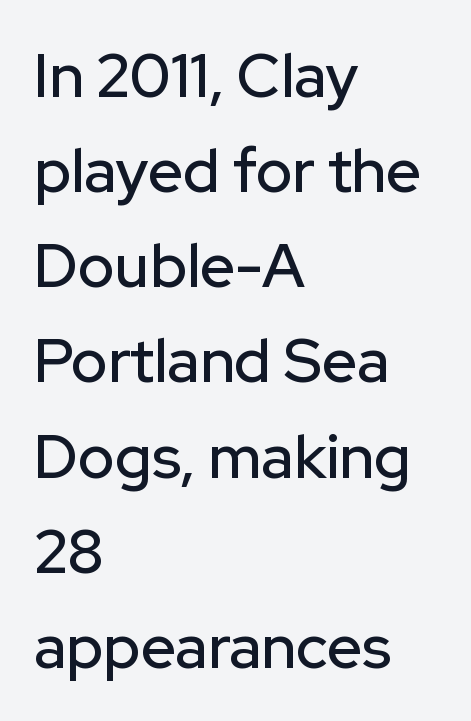
{"serif": "no", "italic": "no", "width": "normal", "stroke_contrast": "low", "x_height": "medium", "monospaced": "no", "underline": "no", "align": "left", "line_spacing": "normal", "line_spacing_ratio": 1.56, "letter_spacing": "normal", "letter_spacing_em": 0.0, "glyph_px": 61}
